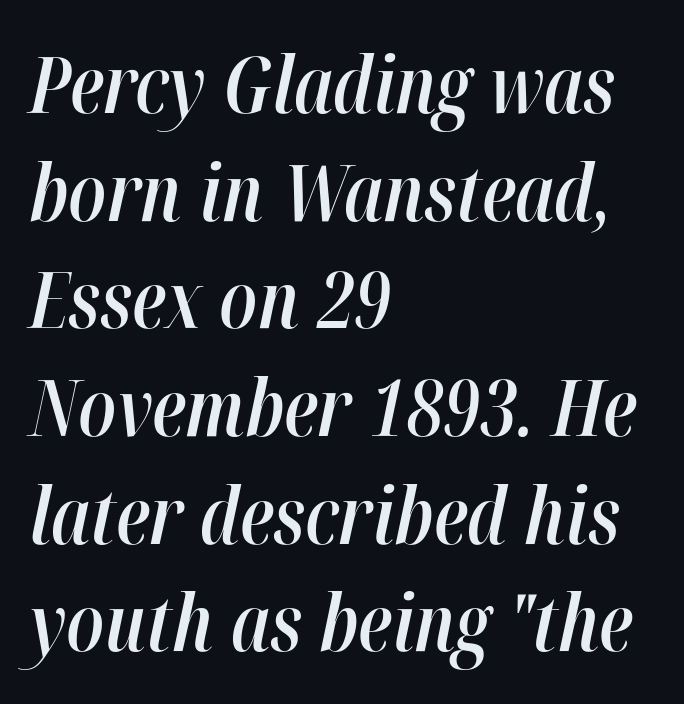
The image shows 78 px semibold, condensed type, italic (leaning right); set left-aligned, normal line spacing (1.38x), normal letter spacing, not underlined; high stroke contrast and a medium x-height.
